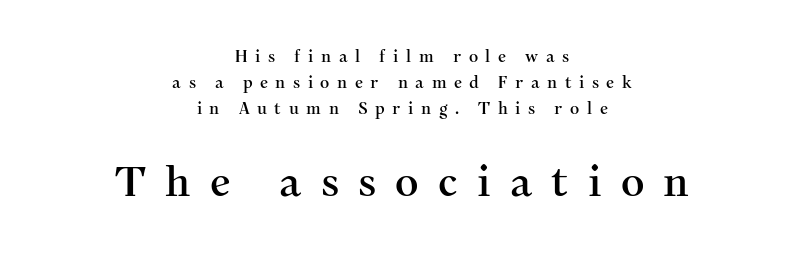
Q: Is the text italic (slanted)? A: No, it is upright.
Q: Is the typeface a serif or a sans-serif typeface? A: Serif.
Q: Is the text underlined? A: No.
Q: How is the paragraph aligned? A: Centered.
Q: Is the spacing between letters normal or unusually wide? A: Unusually wide.
Q: Is the spacing between lines tight, normal or loose? A: Normal.
Q: Which block of text is set in a larger size, the first (top) or the second (bottom)? A: The second (bottom) one.
Q: Width (condensed, normal, or wide)? A: Normal.
Q: Stroke contrast? A: Medium.
Q: x-height? A: Medium.
Q: Monospaced? A: No.
